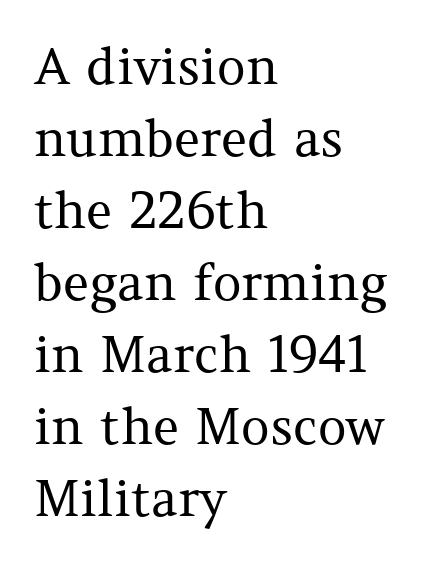
Horizontal alignment here is leftward, the default for most running prose. The strokes are not fattened; the text isn't bold. Are there feet on the stems? There are — it's a serif. This rendering leaves character spacing at its baseline value.
